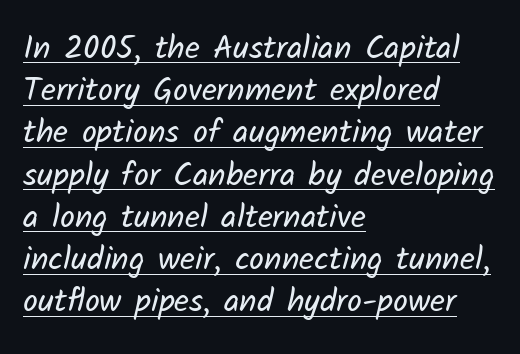
The image shows 33 px regular-weight sans-serif type; set left-aligned, normal line spacing (1.28x), normal letter spacing, underlined; low stroke contrast and a medium x-height.
